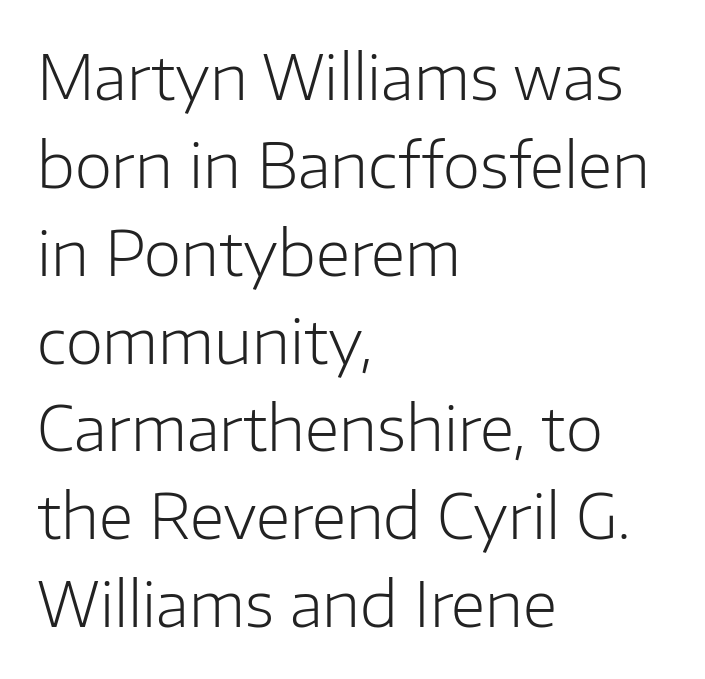
The image shows 61 px light sans-serif type, upright; set left-aligned, normal line spacing (1.44x), normal letter spacing, not underlined; low stroke contrast and a medium x-height.
